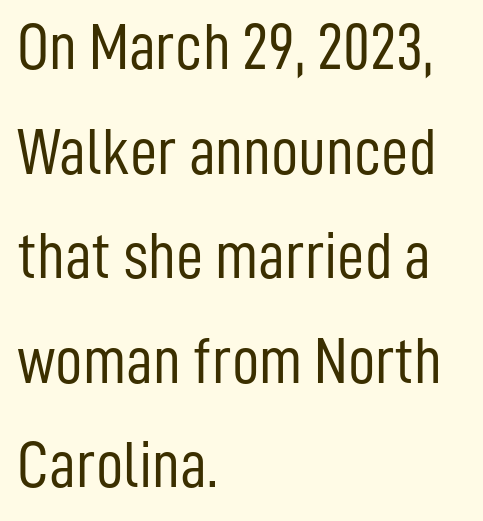
The image shows 67 px light, condensed sans-serif type, upright; set left-aligned, normal line spacing (1.56x), normal letter spacing, not underlined; low stroke contrast and a medium x-height.
